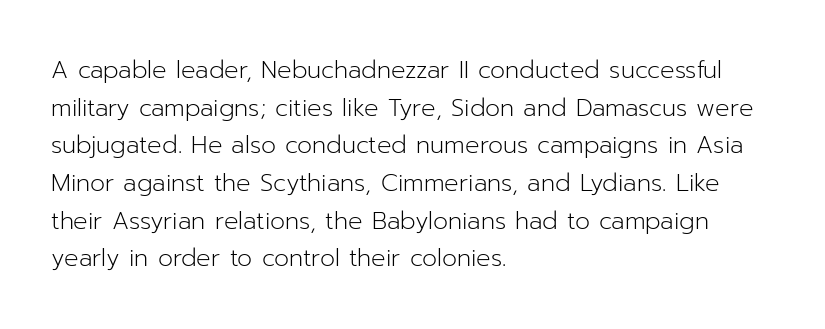
{"italic": "no", "bold": "no", "underline": "no", "align": "left", "line_spacing": "normal", "line_spacing_ratio": 1.57, "letter_spacing": "normal", "letter_spacing_em": 0.0, "glyph_px": 24}
